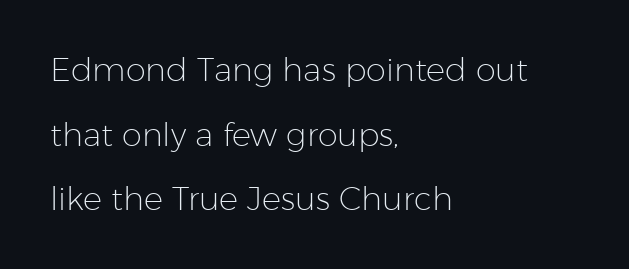
Q: Is the text bold? A: No.
Q: Is the text italic (slanted)? A: No, it is upright.
Q: Is the typeface a serif or a sans-serif typeface? A: Sans-serif.
Q: Is the text underlined? A: No.
Q: How is the paragraph aligned? A: Left-aligned.
Q: Is the spacing between letters normal or unusually wide? A: Normal.
Q: Is the spacing between lines tight, normal or loose? A: Loose.
Q: Width (condensed, normal, or wide)? A: Normal.
Q: Stroke contrast? A: Low.
Q: x-height? A: Medium.
Q: Monospaced? A: No.
